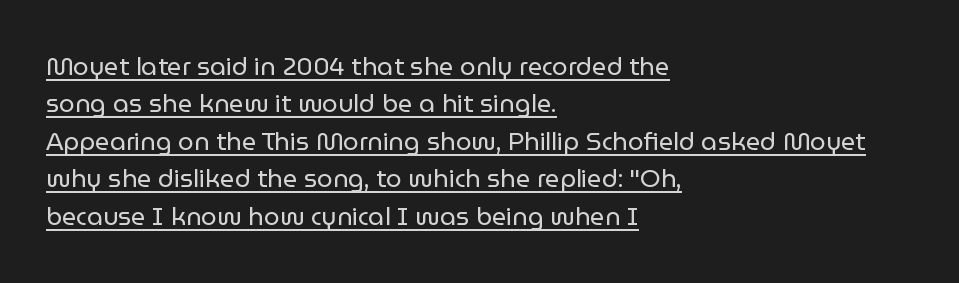
Q: Is the text bold? A: No.
Q: Is the text italic (slanted)? A: No, it is upright.
Q: Is the text underlined? A: Yes.
Q: How is the paragraph aligned? A: Left-aligned.
Q: Is the spacing between letters normal or unusually wide? A: Normal.
Q: Is the spacing between lines tight, normal or loose? A: Normal.
